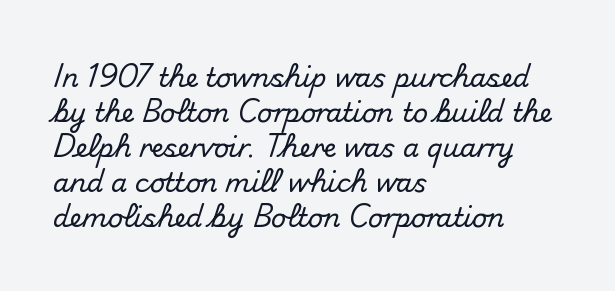
A classic flush-left, rag-right setting is used for this passage. Underlining? Definitely not there. The passage shown stacks its lines at a standard gap. The letterforms sit shoulder to shoulder at normal distance.
